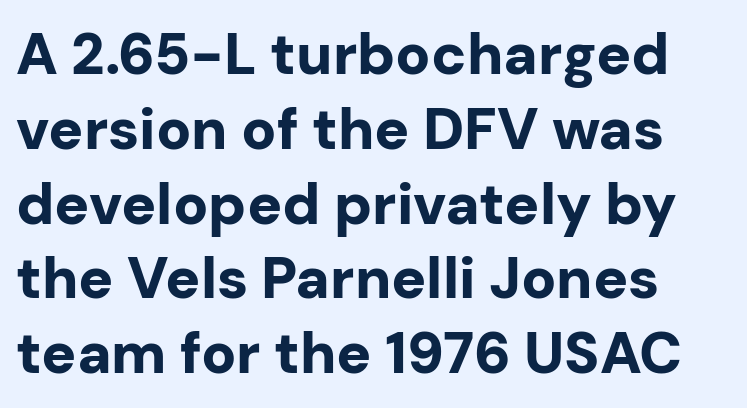
The rendering shows plain stroke endings on the letterforms — a sans-serif design. A typesetter would call this proportional, since set widths differ per character. Typesetter's note: full bold, strokes at maximum text heaviness. Posture: straight, roman, zero tilt. Horizontal bands of white between lines are of average thickness. Plain, unruled lines of type.
